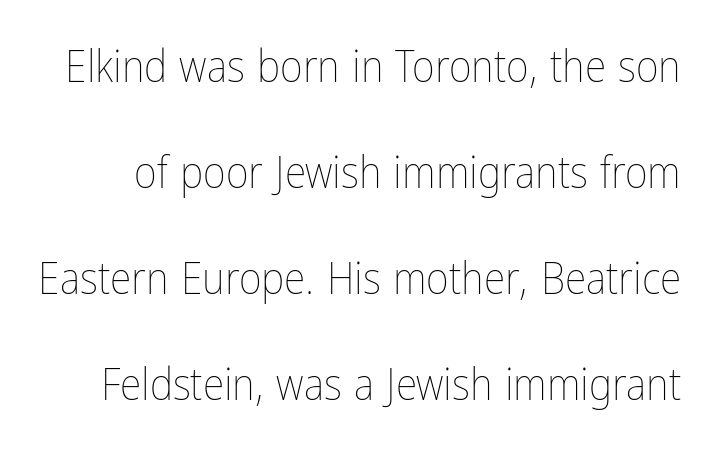
The image shows 44 px thin, condensed type, upright; set loose line spacing (2.41x), normal letter spacing, not underlined; low stroke contrast and a medium x-height.
